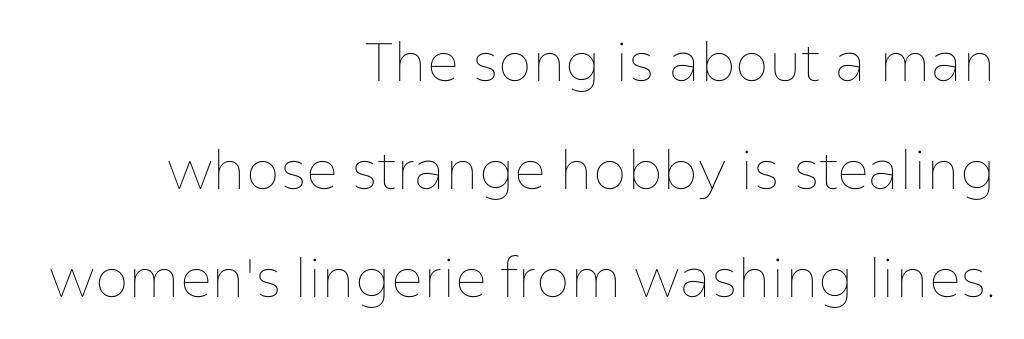
{"italic": "no", "bold": "no", "weight": "thin", "width": "normal", "stroke_contrast": "low", "x_height": "medium", "monospaced": "no", "underline": "no", "align": "right", "line_spacing": "loose", "line_spacing_ratio": 2.0, "letter_spacing": "normal", "letter_spacing_em": 0.0, "glyph_px": 54}
